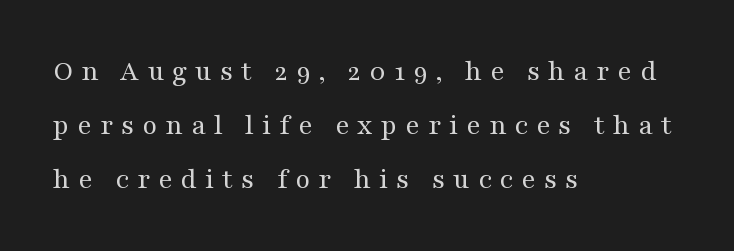
{"serif": "yes", "italic": "no", "bold": "no", "weight": "regular", "width": "wide", "stroke_contrast": "medium", "x_height": "medium", "monospaced": "no", "underline": "no", "align": "left", "line_spacing_ratio": 1.8, "letter_spacing": "wide", "letter_spacing_em": 0.27, "glyph_px": 30}
